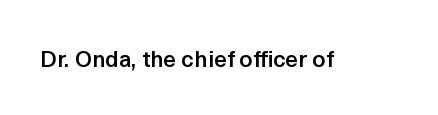
{"italic": "no", "bold": "semi", "underline": "no", "letter_spacing": "normal", "letter_spacing_em": 0.0, "glyph_px": 23}
